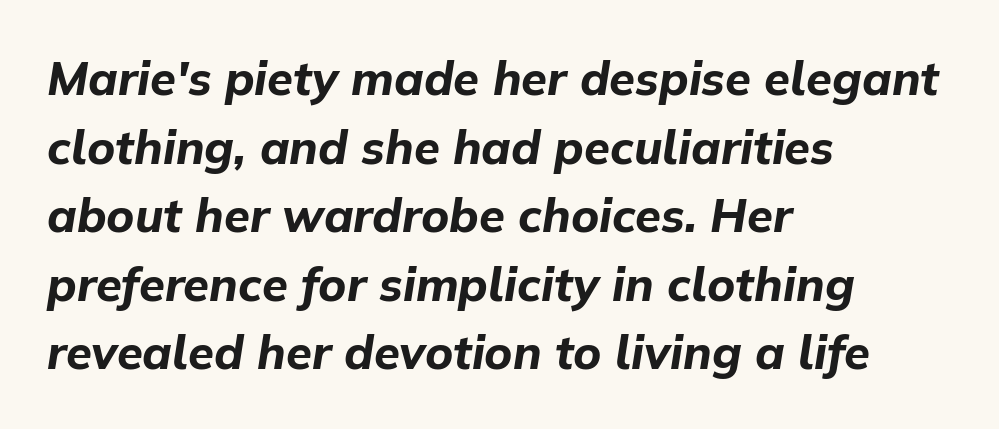
The image shows 47 px bold type, italic (leaning right); set left-aligned, normal line spacing (1.46x), normal letter spacing, not underlined; low stroke contrast and a medium x-height.
